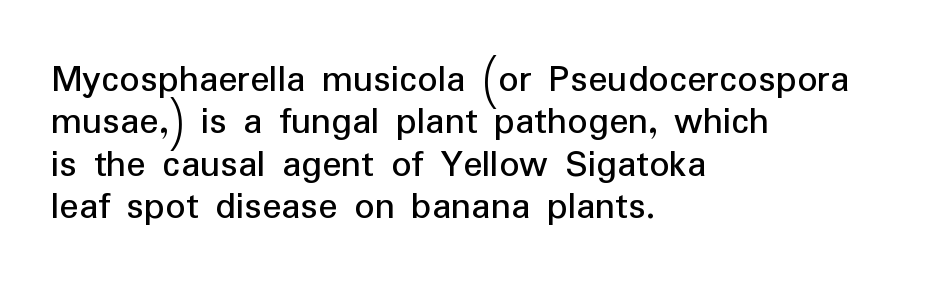
{"serif": "no", "italic": "no", "bold": "no", "weight": "regular", "width": "normal", "stroke_contrast": "low", "x_height": "medium", "monospaced": "no", "underline": "no", "align": "left", "line_spacing": "tight", "line_spacing_ratio": 1.06, "letter_spacing": "normal", "letter_spacing_em": 0.0, "glyph_px": 40}
